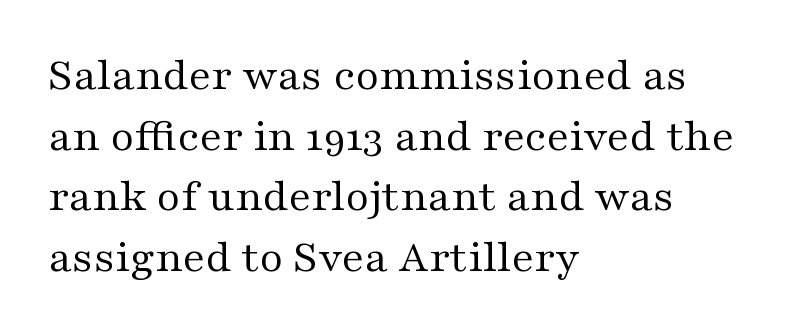
{"serif": "yes", "italic": "no", "bold": "no", "weight": "regular", "width": "wide", "stroke_contrast": "medium", "x_height": "medium", "monospaced": "no", "underline": "no", "align": "left", "line_spacing": "normal", "line_spacing_ratio": 1.32, "letter_spacing": "normal", "letter_spacing_em": 0.0, "glyph_px": 46}
